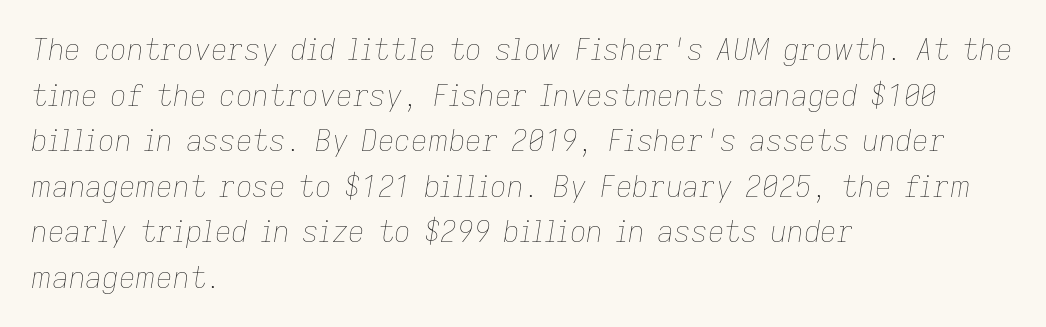
Q: Is the text bold? A: No.
Q: Is the text italic (slanted)? A: Yes, it leans right by about 9 degrees.
Q: Is the text underlined? A: No.
Q: How is the paragraph aligned? A: Left-aligned.
Q: Is the spacing between letters normal or unusually wide? A: Normal.
Q: Is the spacing between lines tight, normal or loose? A: Normal.
Q: Width (condensed, normal, or wide)? A: Normal.
Q: Stroke contrast? A: Low.
Q: x-height? A: Medium.
Q: Monospaced? A: No.
